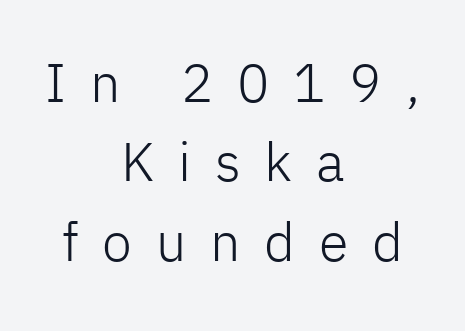
The image shows 54 px light sans-serif type, upright; set centered, normal line spacing (1.47x), unusually wide letter spacing (+0.44 em), not underlined; low stroke contrast and a medium x-height.
